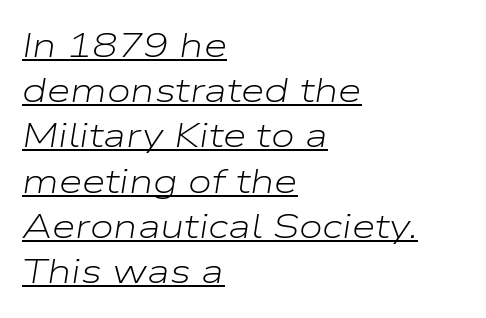
The image shows 34 px light, wide type, italic (leaning right); set left-aligned, normal line spacing (1.33x), normal letter spacing, underlined; low stroke contrast and a medium x-height.
